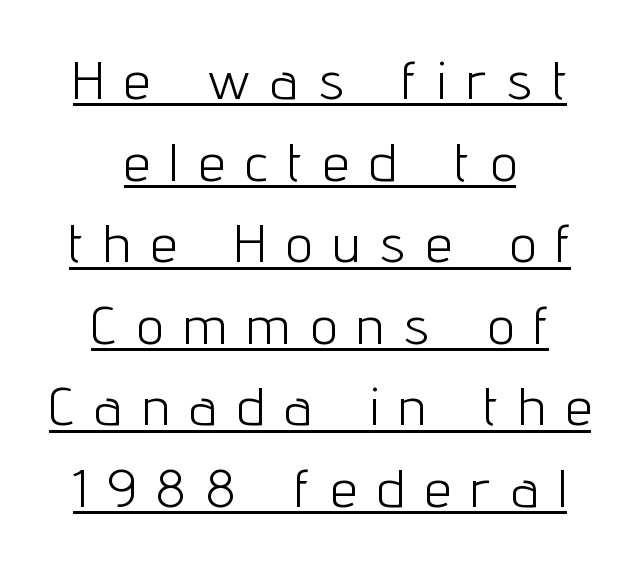
The image shows 53 px light, condensed sans-serif type, upright; set centered, normal line spacing (1.54x), unusually wide letter spacing (+0.4 em), underlined; low stroke contrast and a medium x-height.
